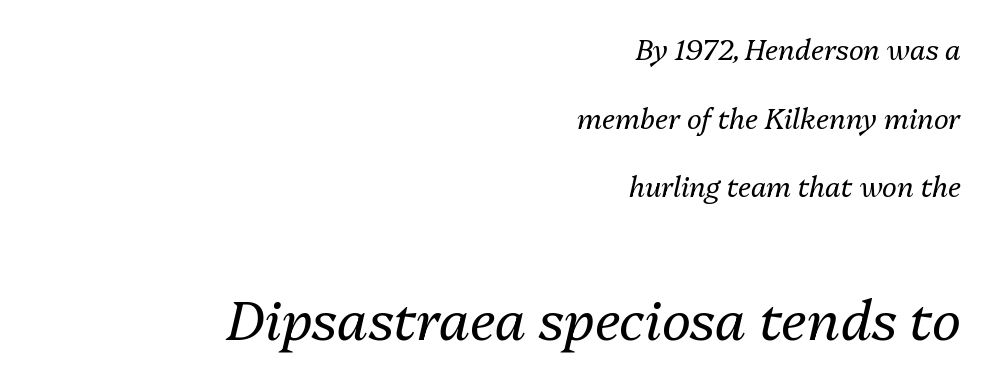
The image shows 55 px regular-weight type, italic (leaning right); set right-aligned, loose line spacing (2.45x), normal letter spacing, not underlined; the second (bottom) block is 1.96x larger; medium stroke contrast and a medium x-height.
